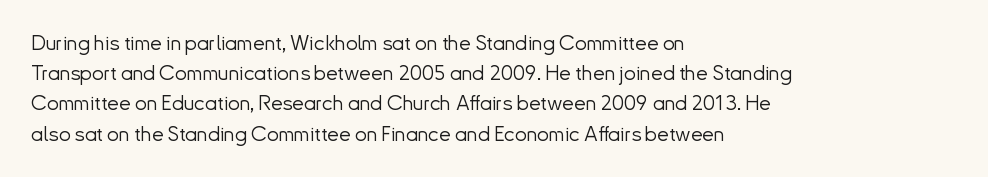
Q: Is the text bold? A: No.
Q: Is the text italic (slanted)? A: No, it is upright.
Q: Is the text underlined? A: No.
Q: How is the paragraph aligned? A: Left-aligned.
Q: Is the spacing between letters normal or unusually wide? A: Normal.
Q: Is the spacing between lines tight, normal or loose? A: Normal.
